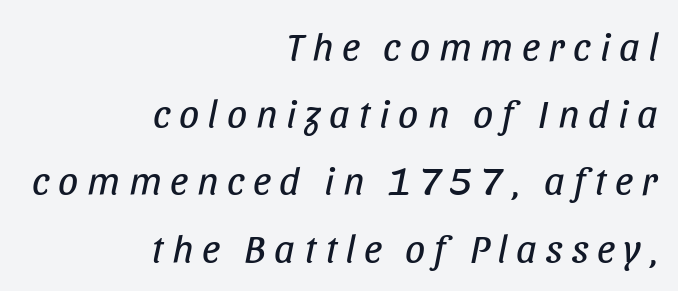
A student would call this right alignment; a typographer would say flush right, rag left. Line spacing here is normal. It's the slanting kind of type. Anything drawn beneath the words? Only blank space. The letters are spread apart with noticeably loose tracking. Is the type heavy? It reads as light-to-regular instead.
